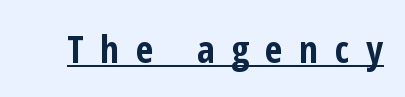
{"serif": "no", "italic": "no", "bold": "yes", "weight": "bold", "width": "condensed", "stroke_contrast": "low", "x_height": "medium", "monospaced": "no", "underline": "yes", "letter_spacing": "wide", "letter_spacing_em": 0.44, "glyph_px": 38}
